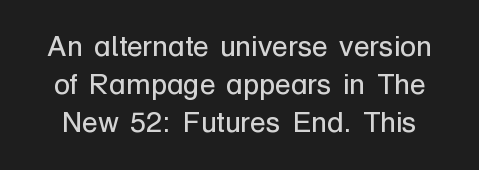
{"serif": "no", "italic": "no", "bold": "no", "weight": "regular", "width": "normal", "stroke_contrast": "low", "x_height": "medium", "monospaced": "no", "underline": "no", "line_spacing": "normal", "line_spacing_ratio": 1.31, "letter_spacing": "normal", "letter_spacing_em": 0.0, "glyph_px": 29}
